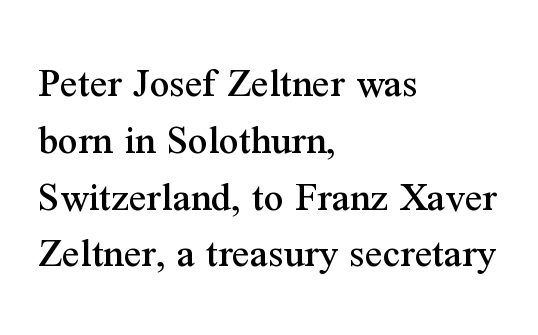
The image shows 43 px serif type, upright; set left-aligned, normal line spacing (1.32x), normal letter spacing, not underlined; medium stroke contrast and a medium x-height.
